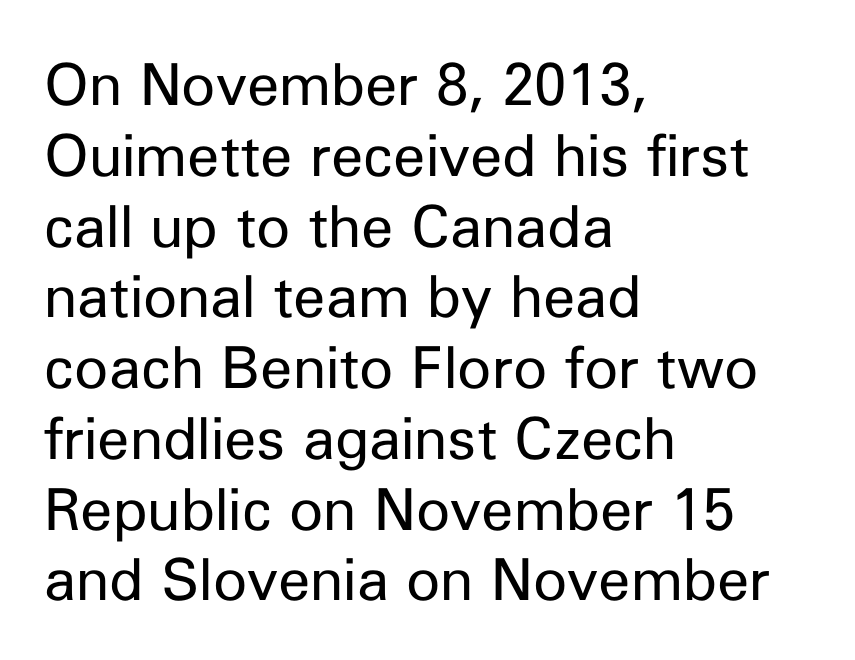
{"serif": "no", "italic": "no", "bold": "no", "weight": "regular", "width": "normal", "stroke_contrast": "low", "x_height": "medium", "monospaced": "no", "underline": "no", "align": "left", "line_spacing_ratio": 1.22, "letter_spacing": "normal", "letter_spacing_em": 0.0, "glyph_px": 58}
